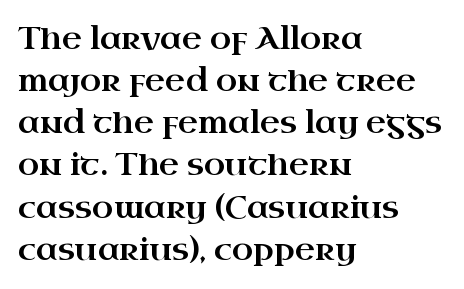
Q: Is the text italic (slanted)? A: No, it is upright.
Q: Is the typeface a serif or a sans-serif typeface? A: Serif.
Q: Is the text underlined? A: No.
Q: How is the paragraph aligned? A: Left-aligned.
Q: Is the spacing between letters normal or unusually wide? A: Normal.
Q: Is the spacing between lines tight, normal or loose? A: Normal.
Q: Width (condensed, normal, or wide)? A: Wide.
Q: Stroke contrast? A: High.
Q: x-height? A: Small.
Q: Monospaced? A: No.
